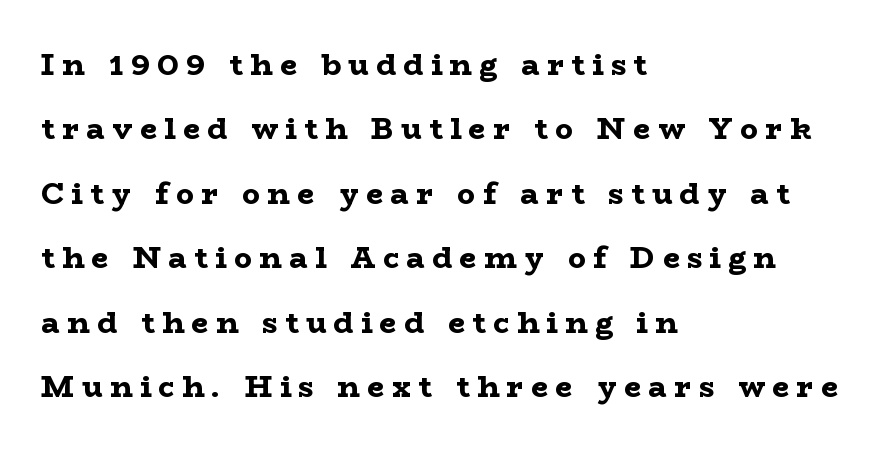
Anything drawn beneath the words? Only blank space. Examine the stroke ends and you'll spot serifs. The leading is generous, giving the passage an open texture. Does extra space separate the letters? Yes, quite a lot of it.
